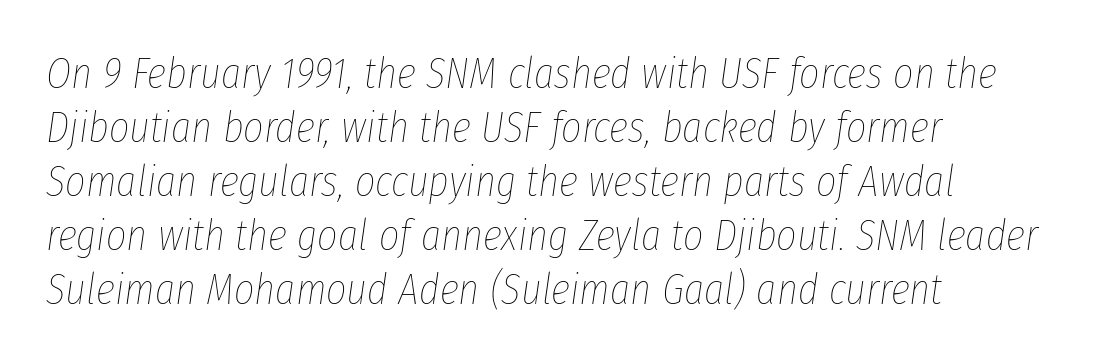
The face looks like a standard text weight, possibly lighter. Check the space under the baseline: it is left empty. There's an unmistakable incline to the writing here. Notice how the passage keeps a crisp vertical edge on the left only. Between one letter and the next there's only the usual sliver of space.
